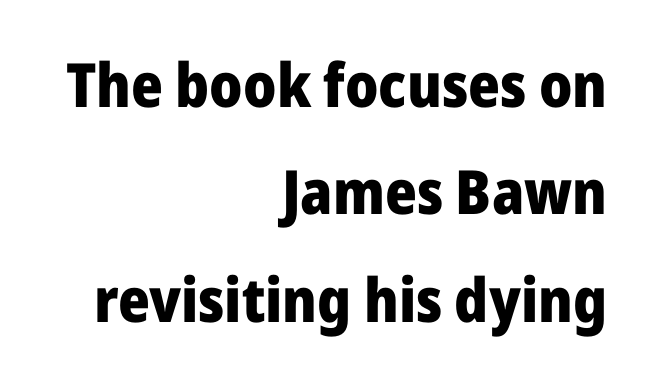
The image shows 61 px heavy sans-serif type, upright; set right-aligned, line spacing 1.76x, normal letter spacing, not underlined; low stroke contrast and a medium x-height.
